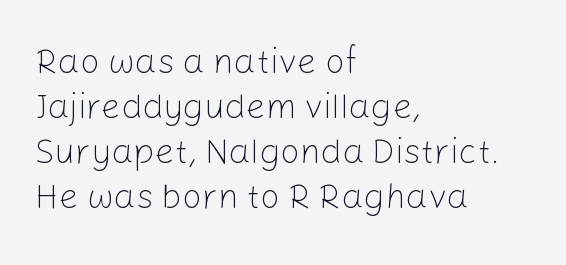
Q: Is the text bold? A: No.
Q: Is the text italic (slanted)? A: No, it is upright.
Q: Is the typeface a serif or a sans-serif typeface? A: Sans-serif.
Q: Is the text underlined? A: No.
Q: How is the paragraph aligned? A: Left-aligned.
Q: Is the spacing between letters normal or unusually wide? A: Normal.
Q: Is the spacing between lines tight, normal or loose? A: Normal.
Q: Width (condensed, normal, or wide)? A: Normal.
Q: Stroke contrast? A: Low.
Q: x-height? A: Medium.
Q: Monospaced? A: No.
